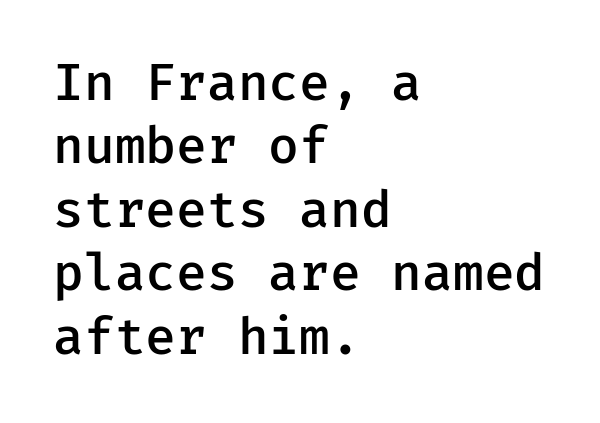
The image shows 50 px semibold sans-serif type, upright, monospaced; set left-aligned, normal line spacing (1.27x), normal letter spacing, not underlined; low stroke contrast and a medium x-height.
